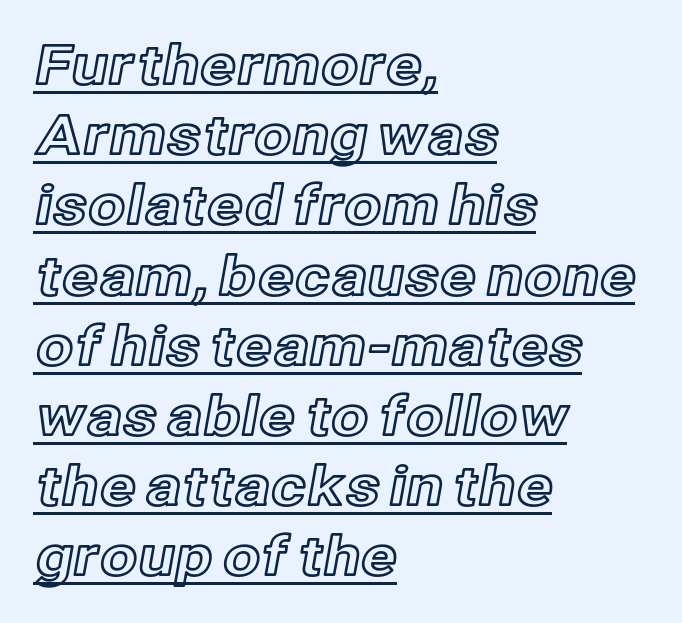
Q: Is the text italic (slanted)? A: Yes.
Q: Is the text underlined? A: Yes.
Q: How is the paragraph aligned? A: Left-aligned.
Q: Is the spacing between letters normal or unusually wide? A: Normal.
Q: Is the spacing between lines tight, normal or loose? A: Normal.
Q: Width (condensed, normal, or wide)? A: Normal.
Q: x-height? A: Medium.
Q: Monospaced? A: No.
